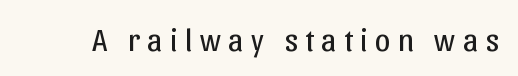
{"serif": "no", "italic": "no", "bold": "no", "weight": "regular", "width": "normal", "stroke_contrast": "low", "x_height": "medium", "monospaced": "no", "underline": "no", "letter_spacing": "wide", "letter_spacing_em": 0.24, "glyph_px": 31}
